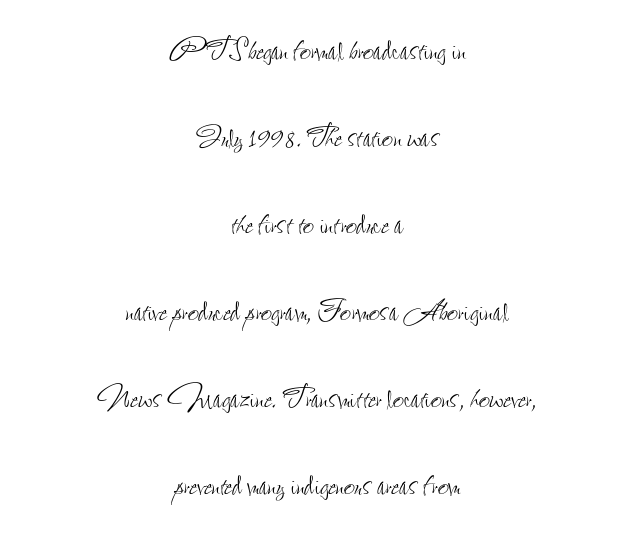
The image shows 39 px thin, condensed type; set centered, loose line spacing (2.23x), normal letter spacing, not underlined; low stroke contrast and a small x-height.
